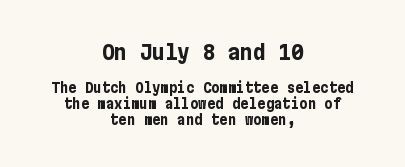
The image shows 21 px bold type, upright; set centered, tight line spacing (1.12x), normal letter spacing, not underlined; the first (top) block is 1.5x larger.
